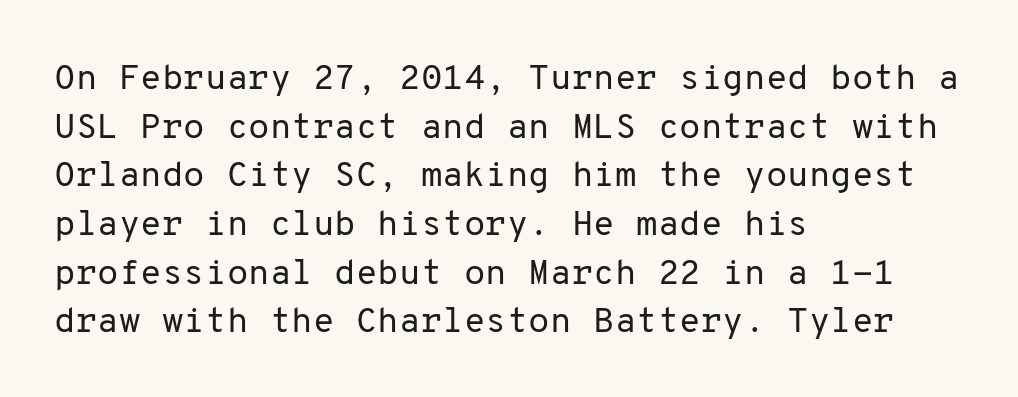
Every character sits straight up, as roman type does. The rendering shows plain stroke endings on the letterforms — a sans-serif design. Normally led — the rows are evenly, conventionally spaced. Leftover space on each line is placed entirely after the last word. Is the stroke heavy? The answer is a plain regular-or-lighter. Do the characters align in a grid? Yes, the font is monospaced.
